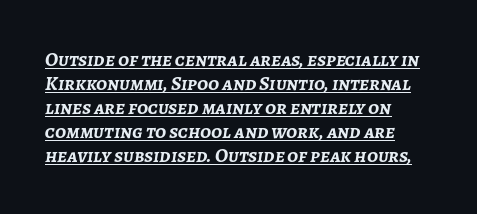
Q: Is the text bold? A: Yes.
Q: Is the text italic (slanted)? A: Yes, it leans right by about 7 degrees.
Q: Is the text underlined? A: Yes.
Q: How is the paragraph aligned? A: Left-aligned.
Q: Is the spacing between letters normal or unusually wide? A: Normal.
